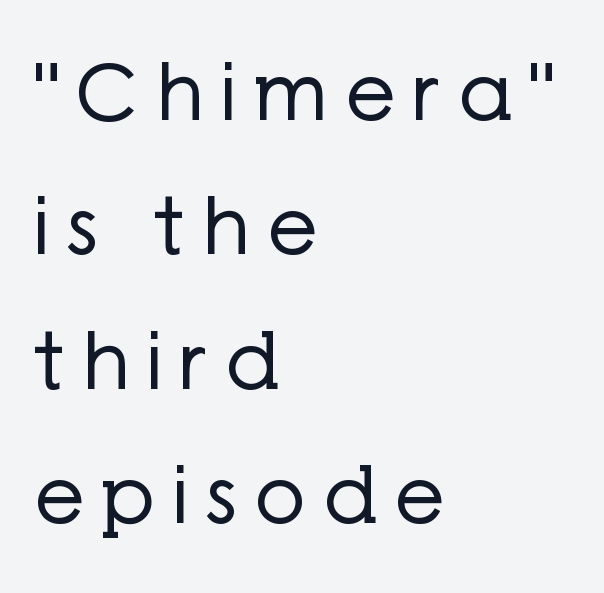
{"serif": "no", "italic": "no", "bold": "no", "weight": "regular", "width": "normal", "stroke_contrast": "low", "x_height": "medium", "monospaced": "no", "underline": "no", "align": "left", "line_spacing": "normal", "line_spacing_ratio": 1.7, "letter_spacing": "wide", "letter_spacing_em": 0.22, "glyph_px": 79}
